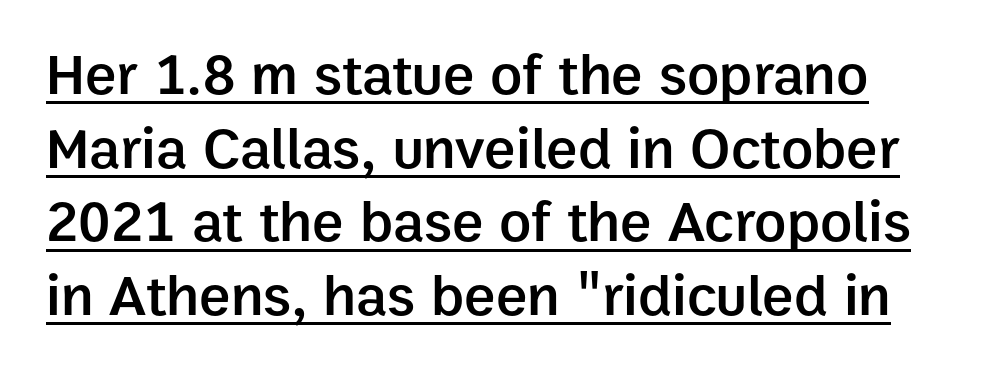
The image shows 59 px semibold sans-serif type, upright; set normal line spacing (1.25x), normal letter spacing, underlined; low stroke contrast and a medium x-height.
